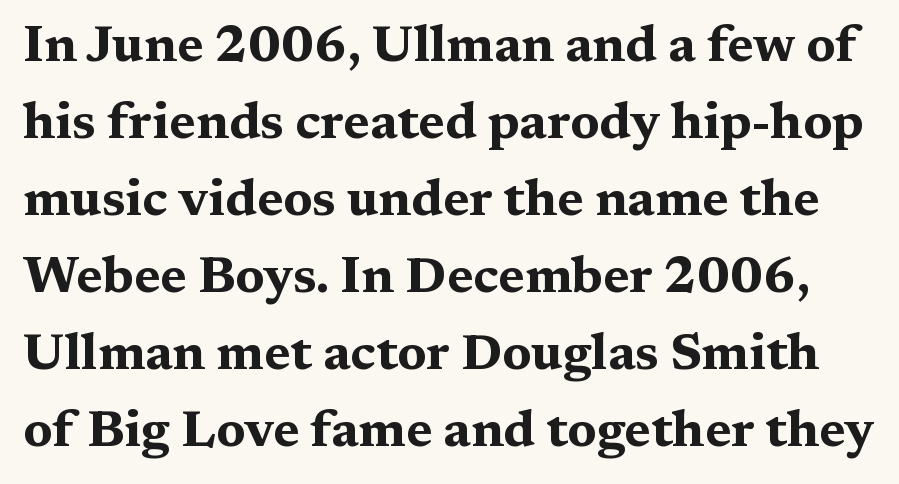
Q: Is the text bold? A: Yes.
Q: Is the text italic (slanted)? A: No, it is upright.
Q: Is the typeface a serif or a sans-serif typeface? A: Serif.
Q: Is the text underlined? A: No.
Q: Is the spacing between letters normal or unusually wide? A: Normal.
Q: Is the spacing between lines tight, normal or loose? A: Normal.
Q: Width (condensed, normal, or wide)? A: Wide.
Q: Stroke contrast? A: Medium.
Q: x-height? A: Medium.
Q: Monospaced? A: No.
